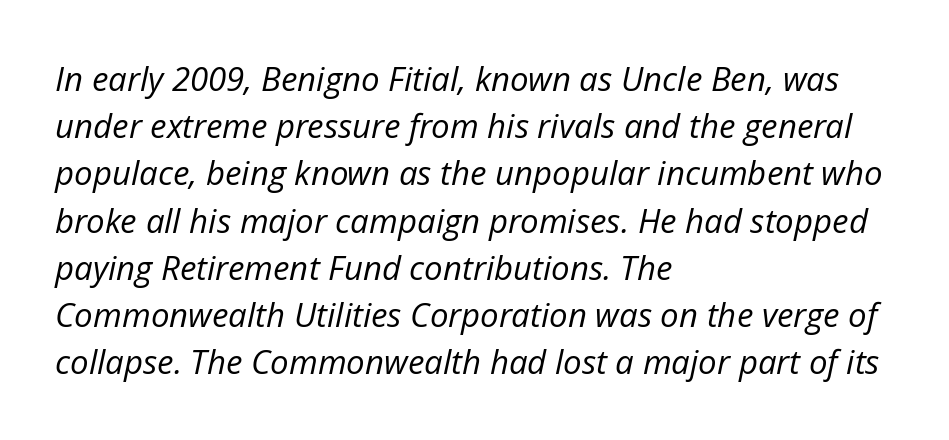
{"italic": "yes", "lean": "right", "slant_degrees": 12, "bold": "no", "weight": "regular", "width": "normal", "stroke_contrast": "low", "x_height": "medium", "monospaced": "no", "underline": "no", "align": "left", "line_spacing": "normal", "line_spacing_ratio": 1.43, "letter_spacing": "normal", "letter_spacing_em": 0.0, "glyph_px": 33}
